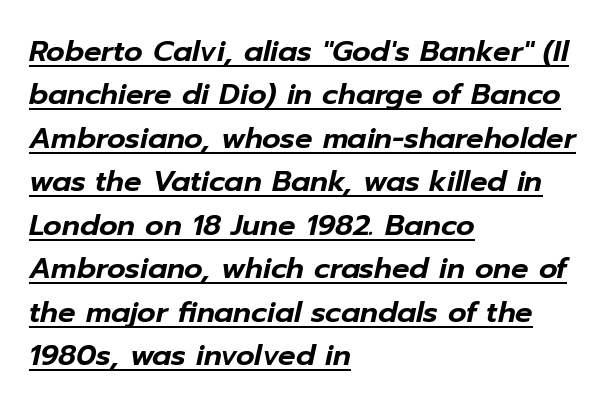
{"italic": "yes", "lean": "right", "slant_degrees": 12, "width": "normal", "stroke_contrast": "low", "x_height": "medium", "monospaced": "no", "underline": "yes", "align": "left", "line_spacing": "normal", "line_spacing_ratio": 1.5, "letter_spacing": "normal", "letter_spacing_em": 0.0, "glyph_px": 29}
